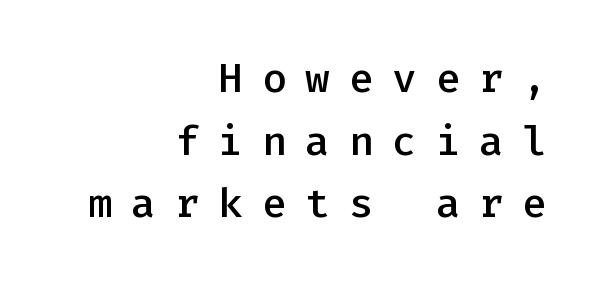
The image shows 41 px semibold sans-serif type, upright, monospaced; set right-aligned, normal line spacing (1.53x), unusually wide letter spacing (+0.46 em), not underlined; low stroke contrast and a medium x-height.
